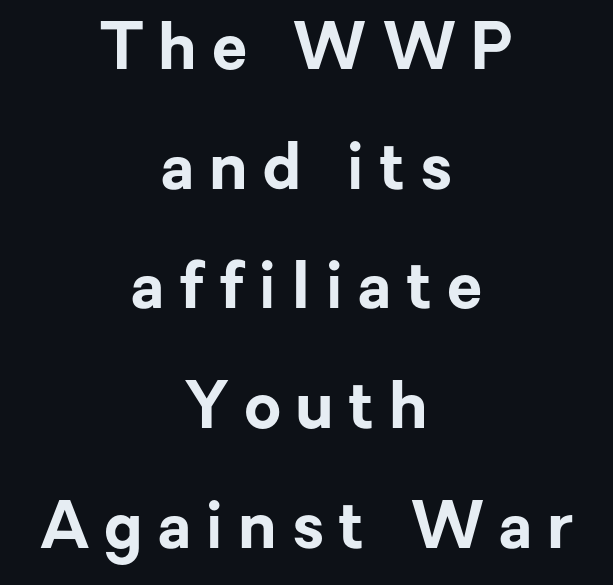
Q: Is the text bold? A: Yes.
Q: Is the text italic (slanted)? A: No, it is upright.
Q: Is the typeface a serif or a sans-serif typeface? A: Sans-serif.
Q: Is the text underlined? A: No.
Q: How is the paragraph aligned? A: Centered.
Q: Is the spacing between letters normal or unusually wide? A: Unusually wide.
Q: Width (condensed, normal, or wide)? A: Normal.
Q: Stroke contrast? A: Low.
Q: x-height? A: Medium.
Q: Monospaced? A: No.
